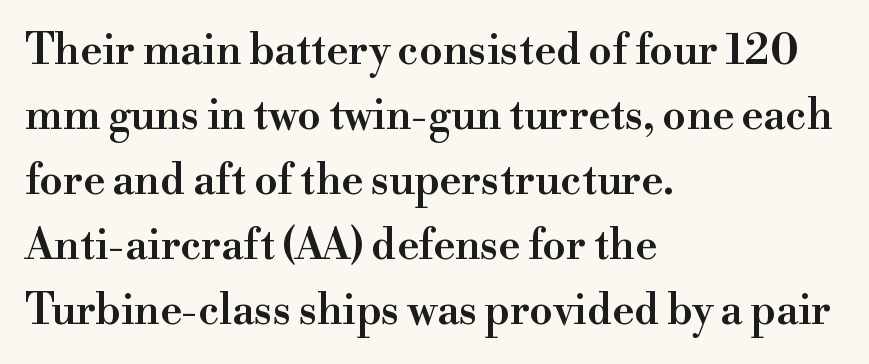
The image shows 42 px semibold serif type, upright; set left-aligned, normal line spacing (1.55x), normal letter spacing, not underlined; high stroke contrast and a small x-height.
